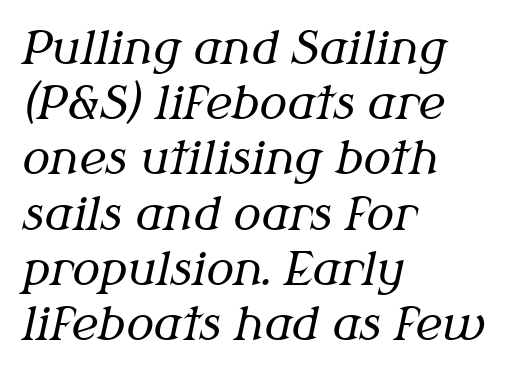
Q: Is the text bold? A: No.
Q: Is the text italic (slanted)? A: Yes, it leans right by about 12 degrees.
Q: Is the typeface a serif or a sans-serif typeface? A: Serif.
Q: Is the text underlined? A: No.
Q: How is the paragraph aligned? A: Left-aligned.
Q: Is the spacing between letters normal or unusually wide? A: Normal.
Q: Width (condensed, normal, or wide)? A: Normal.
Q: Stroke contrast? A: Medium.
Q: x-height? A: Medium.
Q: Monospaced? A: No.
